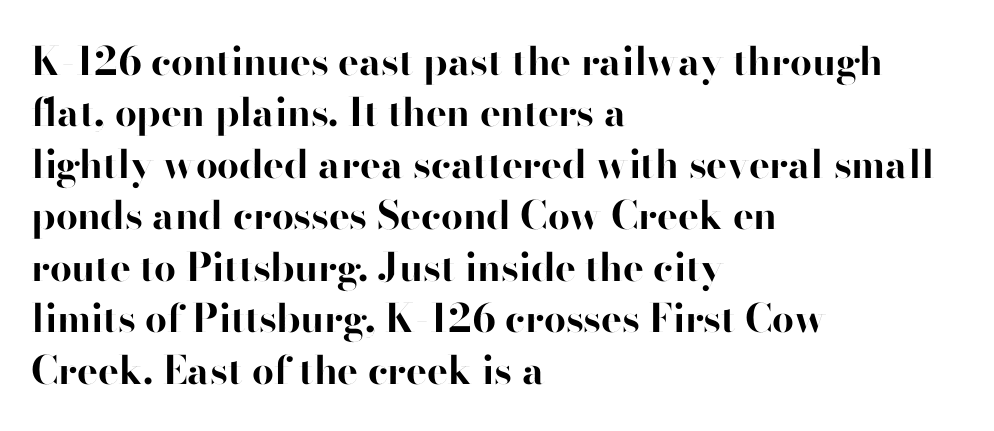
The tracking reads as untouched default to a designer's eye. Unlike italic type, these characters show no tilt at all. The rag falls on the right side of this text block. Spacing verdict: proportional, widths tailored to each character. Check where the strokes stop: nothing finishes them off — pure sans. The face used here has the dense, thick strokes of a bold.
